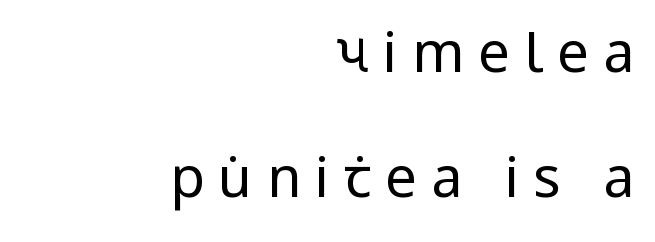
{"serif": "no", "italic": "no", "bold": "no", "weight": "regular", "width": "condensed", "stroke_contrast": "low", "x_height": "large", "monospaced": "no", "underline": "no", "align": "right", "line_spacing": "loose", "line_spacing_ratio": 2.24, "letter_spacing": "wide", "letter_spacing_em": 0.25, "glyph_px": 56}
